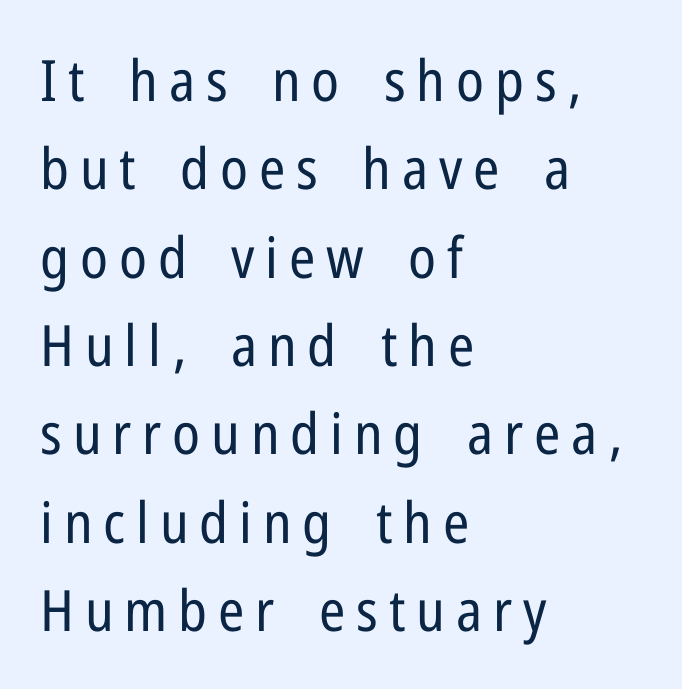
{"serif": "no", "italic": "no", "bold": "no", "weight": "regular", "width": "condensed", "stroke_contrast": "low", "x_height": "medium", "monospaced": "no", "underline": "no", "align": "left", "line_spacing": "normal", "line_spacing_ratio": 1.55, "glyph_px": 57}
